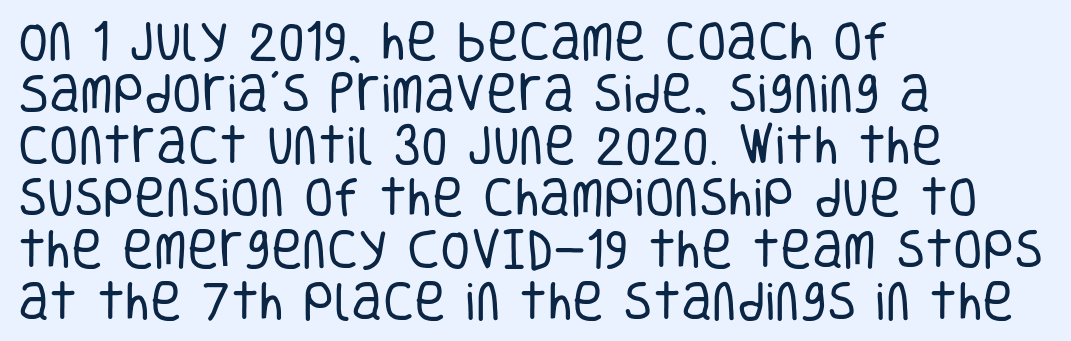
The image shows 43 px regular-weight, condensed sans-serif type, upright; set left-aligned, line spacing 1.21x, normal letter spacing, not underlined; low stroke contrast and a large x-height.
